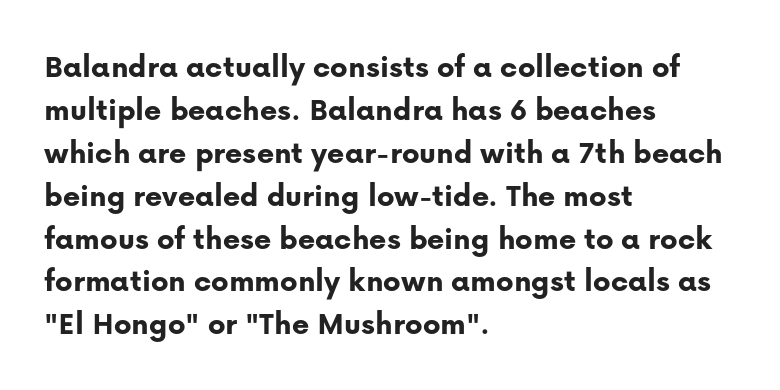
Layout note: lines flush left. Strokes here are thick enough to call this a true bold. The font family rendered here belongs to the sans-serif group. The area under the type is left untouched.
